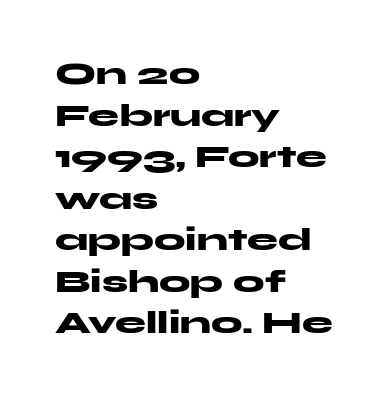
Q: Is the text bold? A: Yes.
Q: Is the text italic (slanted)? A: No, it is upright.
Q: Is the typeface a serif or a sans-serif typeface? A: Sans-serif.
Q: Is the text underlined? A: No.
Q: How is the paragraph aligned? A: Left-aligned.
Q: Is the spacing between letters normal or unusually wide? A: Normal.
Q: Is the spacing between lines tight, normal or loose? A: Normal.
Q: Width (condensed, normal, or wide)? A: Wide.
Q: Stroke contrast? A: Medium.
Q: x-height? A: Medium.
Q: Monospaced? A: No.
